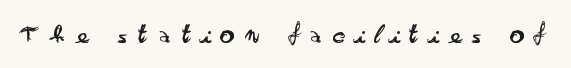
Observe the wide spacing: letters keep a clear distance from each other. Note: no serifs on the glyphs. Stems and bowls with no extra thickness — not bold. Nobody drew a line under any word here.
